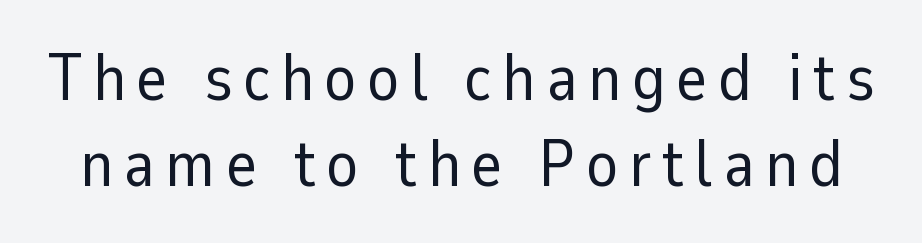
Q: Is the text bold? A: No.
Q: Is the text italic (slanted)? A: No, it is upright.
Q: Is the typeface a serif or a sans-serif typeface? A: Sans-serif.
Q: Is the text underlined? A: No.
Q: Is the spacing between lines tight, normal or loose? A: Normal.
Q: Width (condensed, normal, or wide)? A: Normal.
Q: Stroke contrast? A: Low.
Q: x-height? A: Medium.
Q: Monospaced? A: No.
